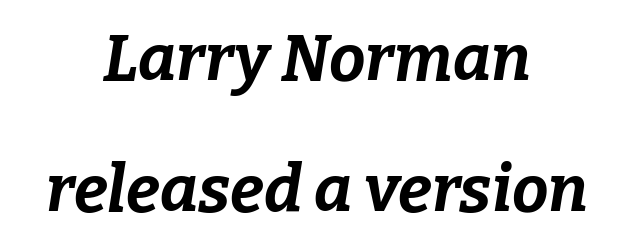
The image shows 65 px bold type, italic (leaning right); set centered, loose line spacing (2.01x), normal letter spacing, not underlined; low stroke contrast and a medium x-height.
